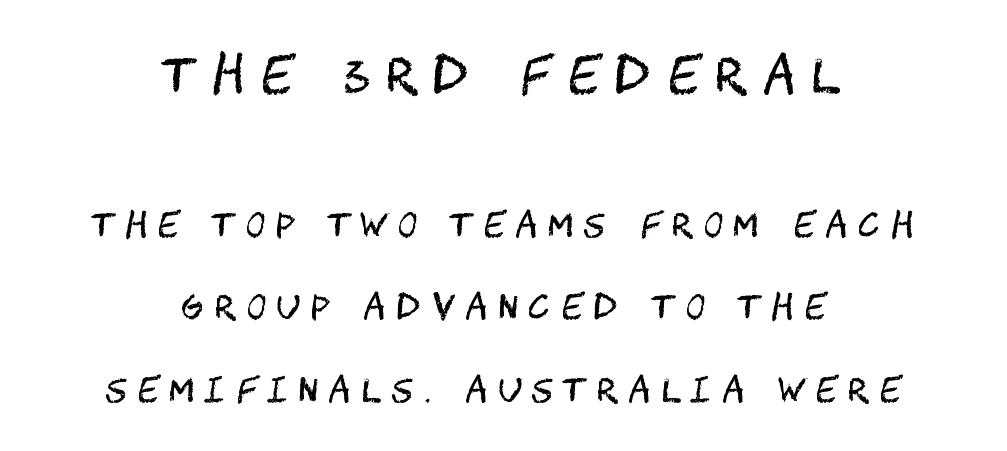
{"serif": "no", "italic": "no", "bold": "no", "weight": "regular", "width": "condensed", "stroke_contrast": "medium", "x_height": "large", "underline": "no", "align": "center", "line_spacing": "loose", "line_spacing_ratio": 2.5, "letter_spacing": "wide", "letter_spacing_em": 0.34, "larger_block": "first", "size_ratio": 1.48, "glyph_px": 49}
